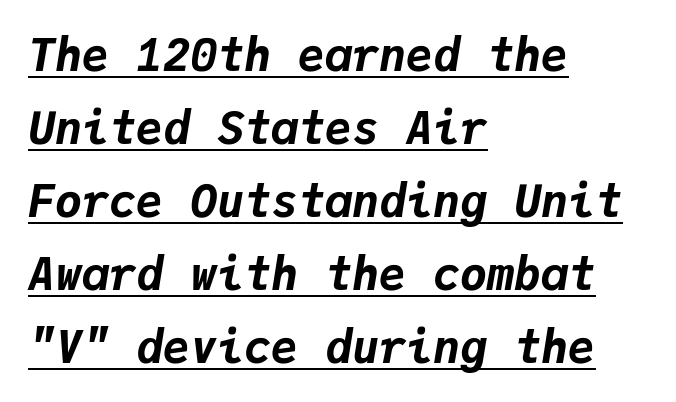
The image shows 45 px bold type, italic (leaning right), monospaced; set left-aligned, normal line spacing (1.62x), normal letter spacing, underlined; low stroke contrast and a medium x-height.
